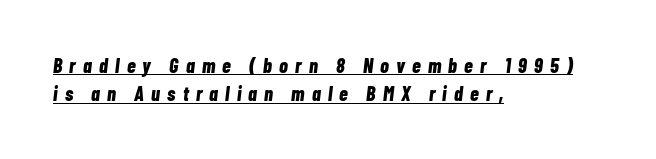
The image shows 20 px bold type, italic (leaning right); set left-aligned, normal line spacing (1.41x), unusually wide letter spacing (+0.36 em), underlined.
